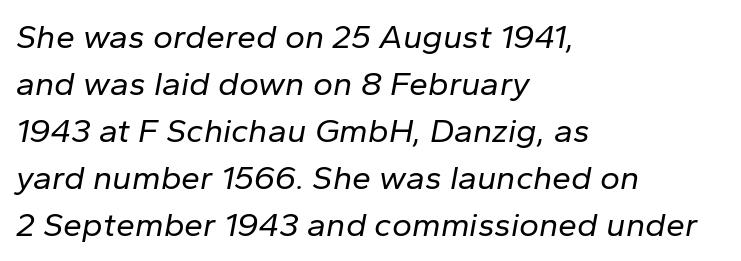
The passage is arranged the way most books set body copy — flush left. The passage shown has conventional tracking throughout. Quick note: interline space is typical. It's the slanting kind of type. A clean baseline with only descenders dipping below it. Is the type heavy? It reads as light-to-regular instead.
